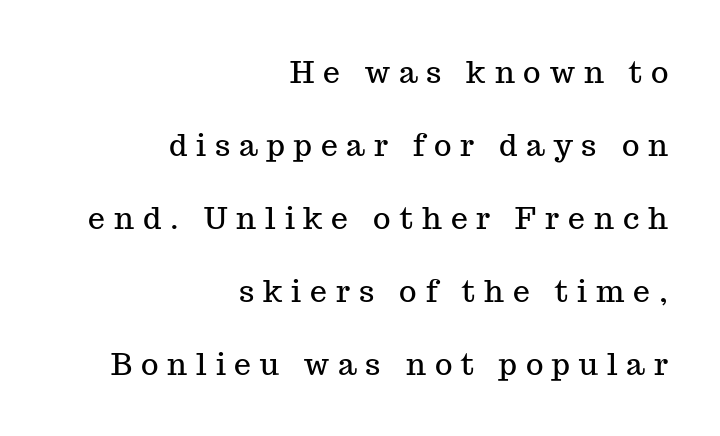
Q: Is the text italic (slanted)? A: No, it is upright.
Q: Is the typeface a serif or a sans-serif typeface? A: Serif.
Q: Is the text underlined? A: No.
Q: How is the paragraph aligned? A: Right-aligned.
Q: Is the spacing between letters normal or unusually wide? A: Unusually wide.
Q: Is the spacing between lines tight, normal or loose? A: Loose.
Q: Width (condensed, normal, or wide)? A: Normal.
Q: Stroke contrast? A: Medium.
Q: x-height? A: Medium.
Q: Monospaced? A: No.
